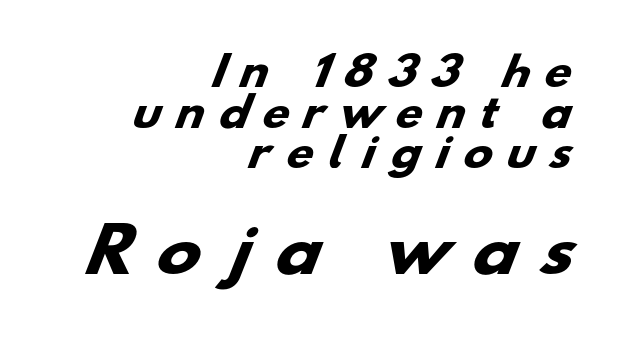
If you squint, the bottom block still reads clearly — it's the larger of the two. Each glyph is drawn with heavy, bold strokes. The setting favours the right margin, as signatures and pull-quotes sometimes do. Short note: letters widely spaced.
